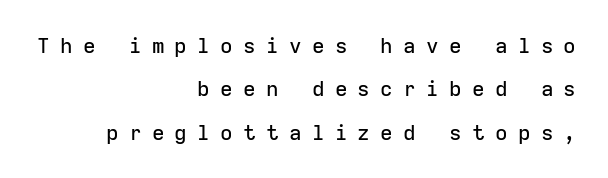
Is there any slant? The stems are plumb. Beneath every word, the page is bare. These lines are set flush right with a ragged left edge. This sample uses expanded letter spacing, leaving extra air between glyphs. Loosely led — the rows are spread out.
